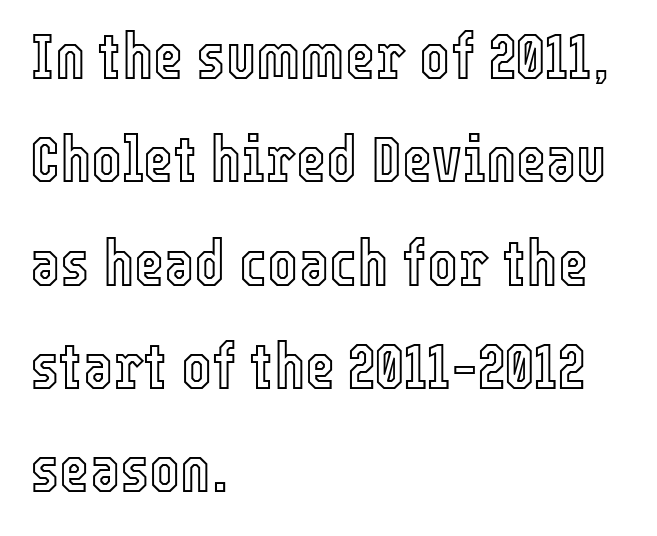
{"italic": "no", "width": "condensed", "x_height": "medium", "monospaced": "no", "underline": "no", "align": "left", "line_spacing": "normal", "line_spacing_ratio": 1.59, "letter_spacing": "normal", "letter_spacing_em": 0.0, "glyph_px": 65}
